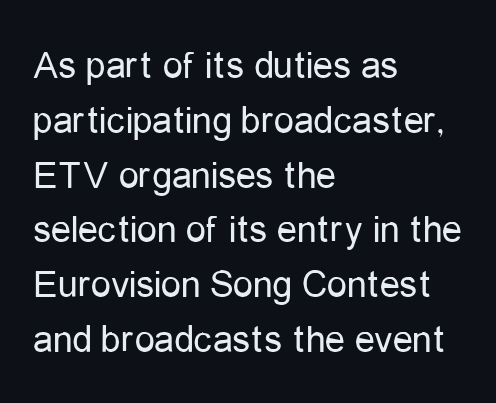
Each line starts at the same left margin while the right side varies. What's the leading like? Ordinary, nothing unusual. This rendering leaves character spacing at its baseline value. Stem width sits at or under what a default text font uses. In terms of letterform style, serifs are entirely absent. A typesetter would call this proportional, since set widths differ per character.
